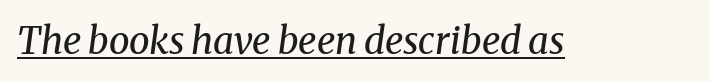
The rendering keeps characters at their native spacing. Observe the serifs anchoring each vertical stroke in this sample. Stroke thickness stays within the range of a standard reading face or lighter. The specimen reads as italic at a glance. These lines are rendered in a variable-pitch font. Does a line run under the words? Yes, clearly.
